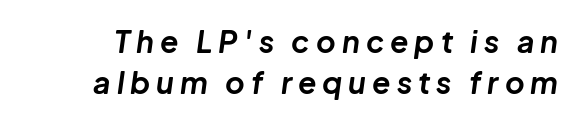
Q: Is the text bold? A: Yes.
Q: Is the text italic (slanted)? A: Yes, it leans right by about 8 degrees.
Q: Is the text underlined? A: No.
Q: Is the spacing between letters normal or unusually wide? A: Unusually wide.
Q: Is the spacing between lines tight, normal or loose? A: Normal.
Q: Width (condensed, normal, or wide)? A: Normal.
Q: Stroke contrast? A: Low.
Q: x-height? A: Medium.
Q: Monospaced? A: No.
